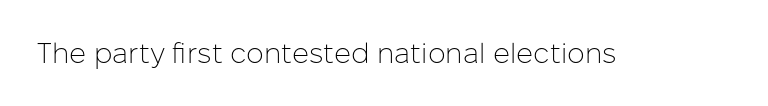
The image shows 28 px light sans-serif type, upright; set normal letter spacing, not underlined; low stroke contrast and a medium x-height.
